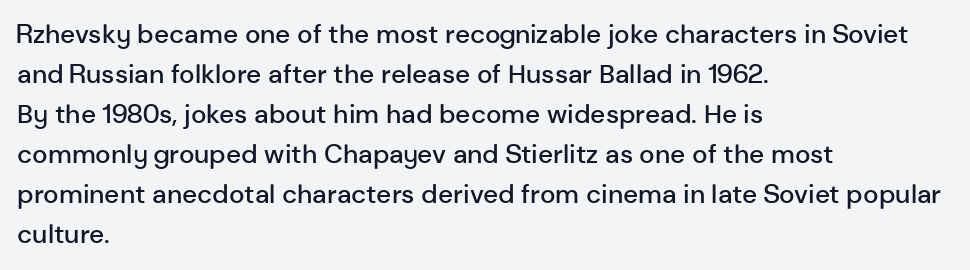
{"italic": "no", "bold": "semi", "underline": "no", "align": "left", "line_spacing": "normal", "line_spacing_ratio": 1.54, "letter_spacing": "normal", "letter_spacing_em": 0.0, "glyph_px": 26}
